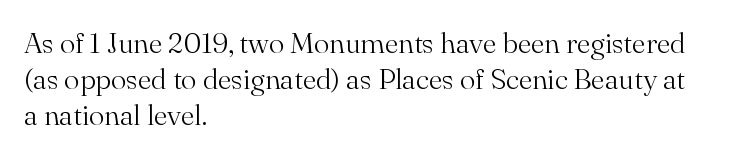
{"serif": "yes", "italic": "no", "bold": "no", "weight": "light", "width": "normal", "stroke_contrast": "medium", "x_height": "small", "monospaced": "no", "underline": "no", "align": "left", "line_spacing_ratio": 1.24, "letter_spacing": "normal", "letter_spacing_em": 0.0, "glyph_px": 29}
